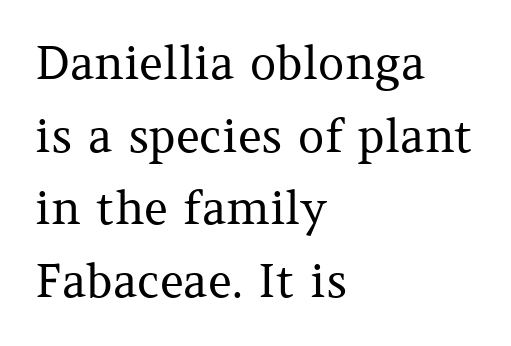
{"serif": "yes", "italic": "no", "bold": "no", "weight": "regular", "width": "normal", "stroke_contrast": "medium", "x_height": "medium", "monospaced": "no", "underline": "no", "align": "left", "line_spacing": "normal", "line_spacing_ratio": 1.58, "letter_spacing": "normal", "letter_spacing_em": 0.0, "glyph_px": 46}
